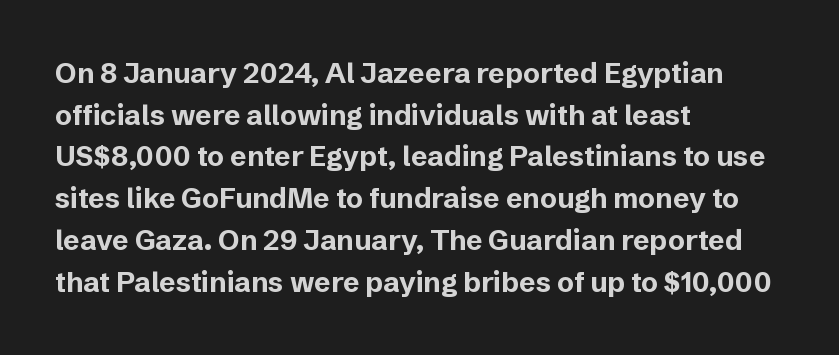
Q: Is the text bold? A: Yes.
Q: Is the text italic (slanted)? A: No, it is upright.
Q: Is the typeface a serif or a sans-serif typeface? A: Sans-serif.
Q: Is the text underlined? A: No.
Q: How is the paragraph aligned? A: Left-aligned.
Q: Is the spacing between letters normal or unusually wide? A: Normal.
Q: Is the spacing between lines tight, normal or loose? A: Normal.
Q: Width (condensed, normal, or wide)? A: Normal.
Q: Stroke contrast? A: Low.
Q: x-height? A: Medium.
Q: Monospaced? A: No.
